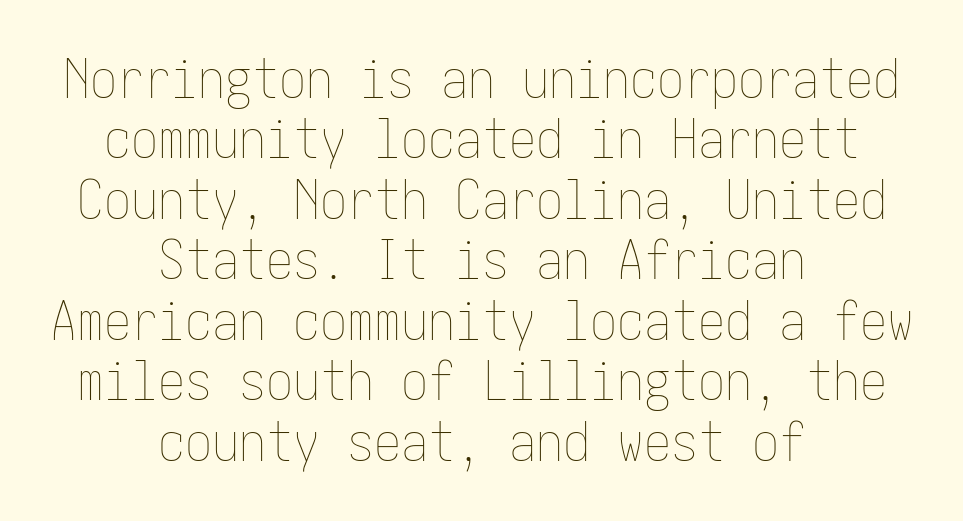
Descenders hang freely into open space. This reads as an unemphasized weight, regular at the heaviest. This sample trades vertical openness for compactness between lines. Caption: multi-line text, centered on the measure. This sample uses an upright cut, with every glyph sitting square on the baseline.
